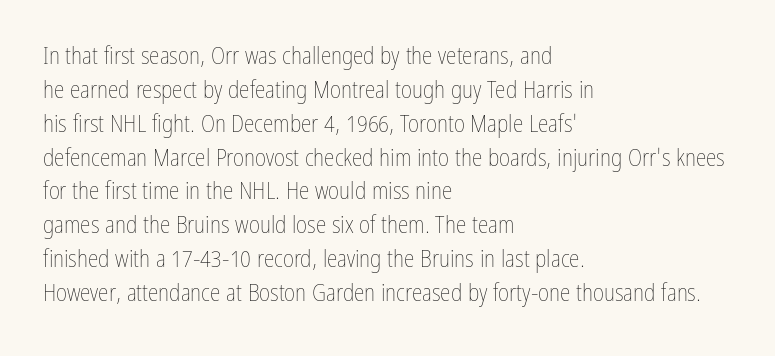
Q: Is the text bold? A: No.
Q: Is the text italic (slanted)? A: No, it is upright.
Q: Is the text underlined? A: No.
Q: How is the paragraph aligned? A: Left-aligned.
Q: Is the spacing between letters normal or unusually wide? A: Normal.
Q: Is the spacing between lines tight, normal or loose? A: Normal.
